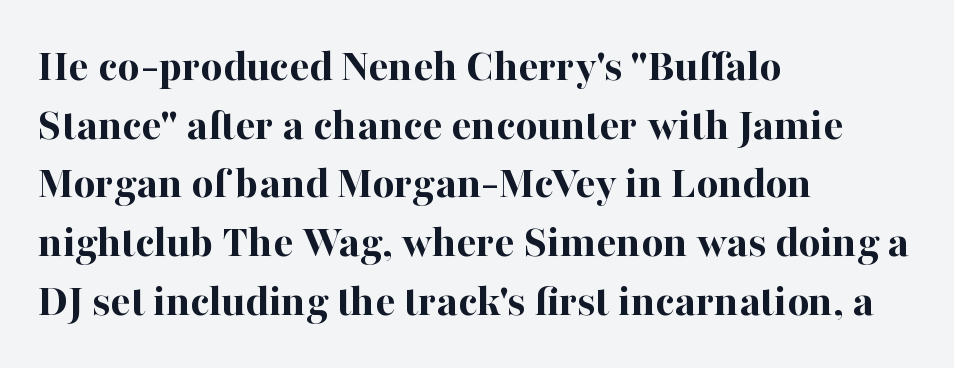
Q: Is the text bold? A: Yes.
Q: Is the text italic (slanted)? A: No, it is upright.
Q: Is the typeface a serif or a sans-serif typeface? A: Serif.
Q: Is the text underlined? A: No.
Q: How is the paragraph aligned? A: Left-aligned.
Q: Is the spacing between letters normal or unusually wide? A: Normal.
Q: Is the spacing between lines tight, normal or loose? A: Normal.
Q: Width (condensed, normal, or wide)? A: Normal.
Q: Stroke contrast? A: High.
Q: x-height? A: Medium.
Q: Monospaced? A: No.
